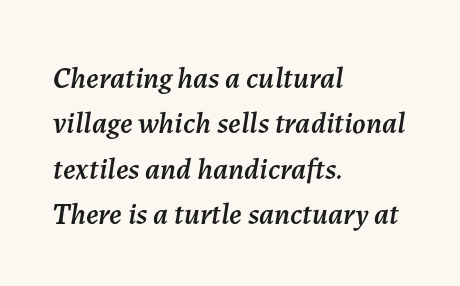
The image shows 30 px text type, italic (leaning right); set left-aligned, normal line spacing (1.51x), normal letter spacing, not underlined; medium stroke contrast and a medium x-height.
